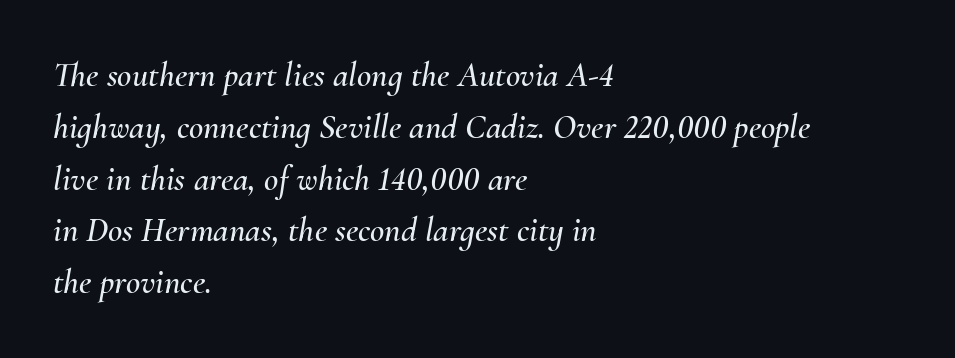
Q: Is the text italic (slanted)? A: Yes, it leans right by about 10 degrees.
Q: Is the text underlined? A: No.
Q: How is the paragraph aligned? A: Left-aligned.
Q: Is the spacing between letters normal or unusually wide? A: Normal.
Q: Is the spacing between lines tight, normal or loose? A: Normal.
Q: Width (condensed, normal, or wide)? A: Normal.
Q: Stroke contrast? A: Medium.
Q: x-height? A: Small.
Q: Monospaced? A: No.
